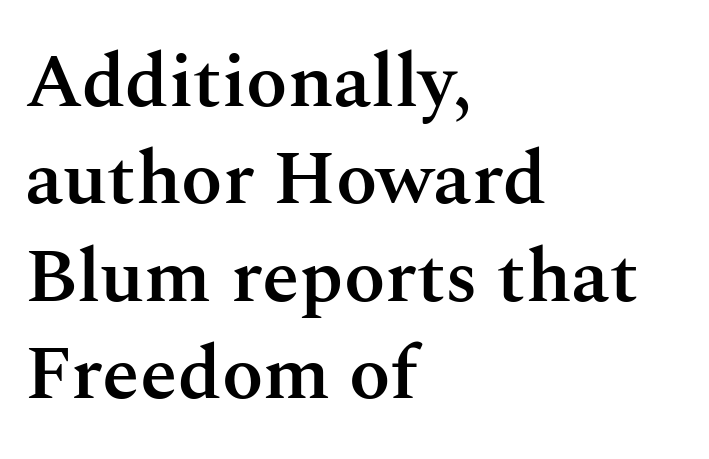
Q: Is the text bold? A: Semi-bold.
Q: Is the text italic (slanted)? A: No, it is upright.
Q: Is the typeface a serif or a sans-serif typeface? A: Serif.
Q: Is the text underlined? A: No.
Q: How is the paragraph aligned? A: Left-aligned.
Q: Is the spacing between letters normal or unusually wide? A: Normal.
Q: Is the spacing between lines tight, normal or loose? A: Normal.
Q: Width (condensed, normal, or wide)? A: Normal.
Q: Stroke contrast? A: Medium.
Q: x-height? A: Medium.
Q: Monospaced? A: No.
